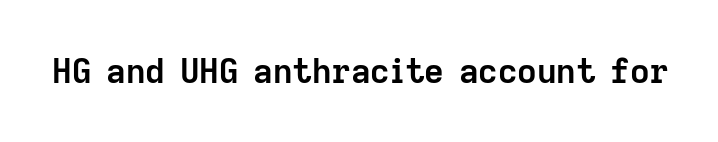
{"serif": "no", "italic": "no", "bold": "yes", "weight": "semibold", "width": "normal", "stroke_contrast": "low", "x_height": "medium", "monospaced": "no", "underline": "no", "letter_spacing": "normal", "letter_spacing_em": 0.0, "glyph_px": 34}
